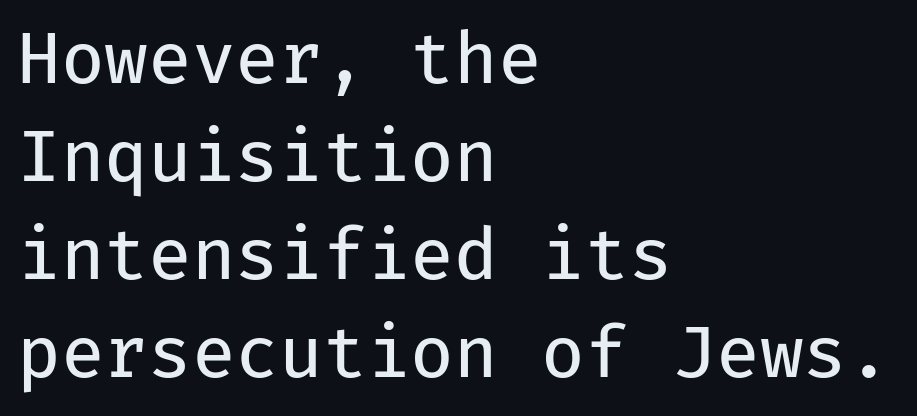
Think of a typewriter: that constant character pitch is what you see here. This block has exactly the height ordinary leading produces. The face used here is rendered with its standard letterfit. Vertical stems look standard width or narrower in stroke. One-word summary of the alignment: left. Check the space under the baseline: it is left empty.
